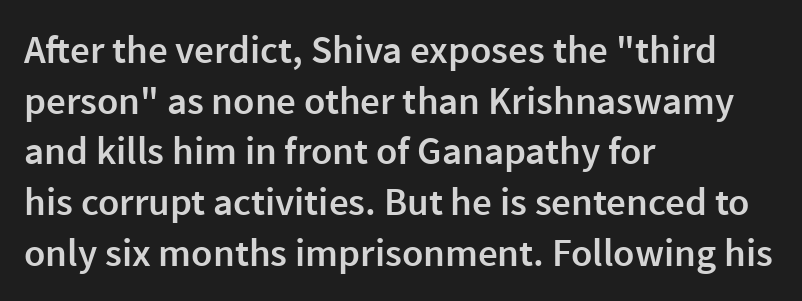
The passage shown is semibold, sitting just below true bold. What stands out about the letter spacing? Nothing — it is the standard amount. Summary of vertical rhythm: regular, with standard interline spacing. Just letters on the line, the space beneath them empty. The compositor pushed each line to the left boundary. Style check: upright.
